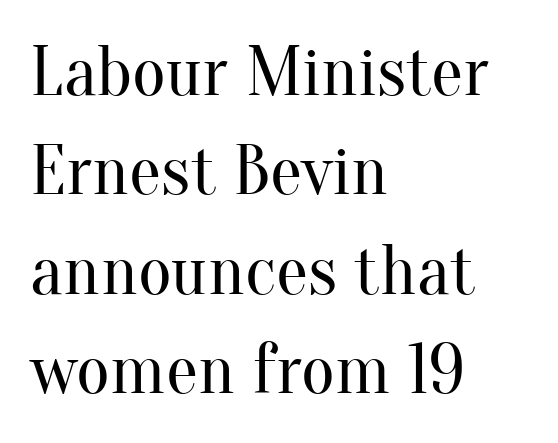
Q: Is the text bold? A: No.
Q: Is the text italic (slanted)? A: No, it is upright.
Q: Is the typeface a serif or a sans-serif typeface? A: Serif.
Q: Is the text underlined? A: No.
Q: How is the paragraph aligned? A: Left-aligned.
Q: Is the spacing between letters normal or unusually wide? A: Normal.
Q: Is the spacing between lines tight, normal or loose? A: Normal.
Q: Width (condensed, normal, or wide)? A: Normal.
Q: Stroke contrast? A: Medium.
Q: x-height? A: Small.
Q: Monospaced? A: No.
